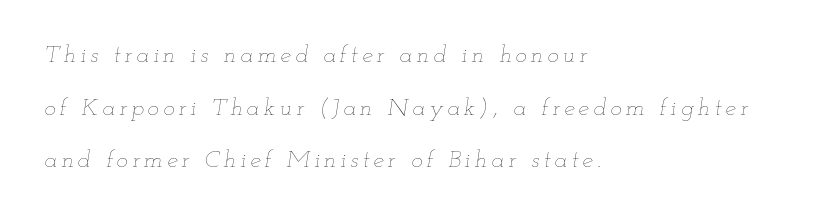
Descender tails drop into unmarked territory. This reads as an unemphasized weight, regular at the heaviest. Does the leading feel generous? Absolutely, it's lavish. The glyphs look as if they've been sheared to an angle. Visually the block forms a straight wall on the left and a jagged coastline on the right.
